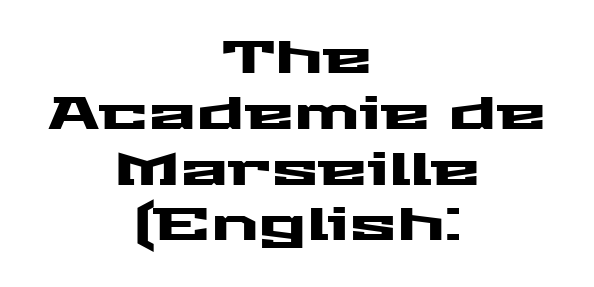
{"serif": "no", "italic": "no", "width": "wide", "stroke_contrast": "medium", "x_height": "medium", "monospaced": "no", "underline": "no", "align": "center", "line_spacing_ratio": 1.24, "letter_spacing": "normal", "letter_spacing_em": 0.0, "glyph_px": 45}
